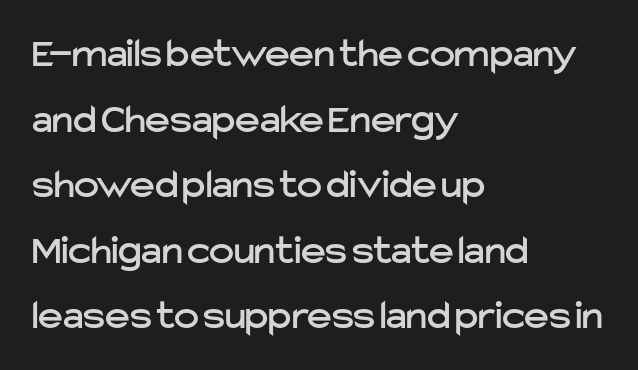
The image shows 42 px sans-serif type, upright; set left-aligned, normal line spacing (1.56x), normal letter spacing, not underlined; low stroke contrast and a medium x-height.
